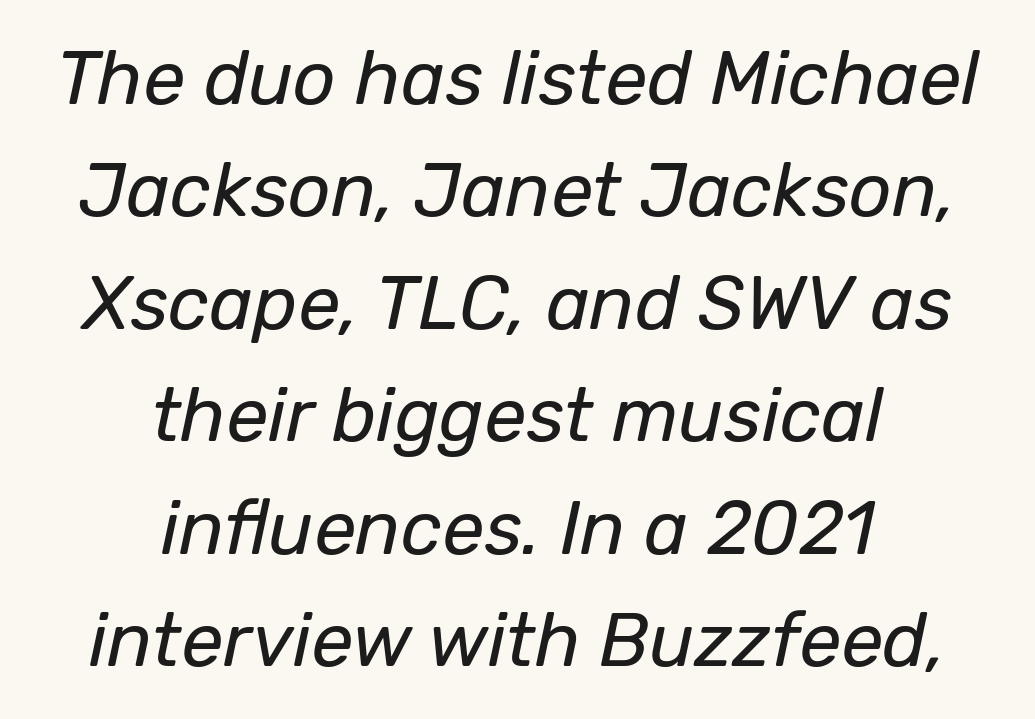
{"italic": "yes", "lean": "right", "slant_degrees": 12, "bold": "no", "weight": "regular", "width": "normal", "stroke_contrast": "low", "x_height": "medium", "monospaced": "no", "underline": "no", "align": "center", "line_spacing": "normal", "line_spacing_ratio": 1.5, "letter_spacing": "normal", "letter_spacing_em": 0.0, "glyph_px": 75}
